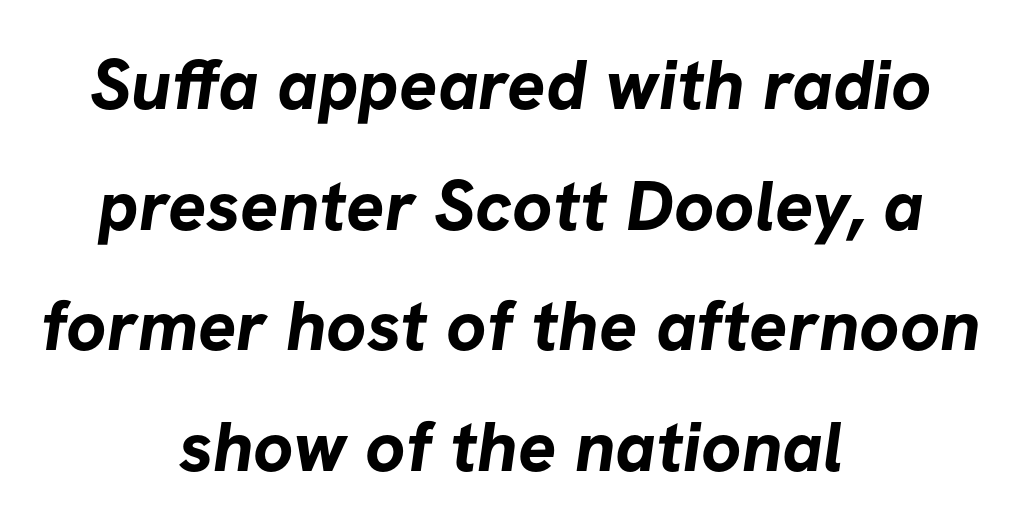
Glyph-to-glyph distance matches everyday printed text. The gap between lines stays unmarked. Evenly set lines give the paragraph a standard silhouette. Each letter keeps its own natural width here, so spacing adapts to shape. The designer went with a sans here, leaving each stem footless. The setting favours the middle, as headings and verse often do.
